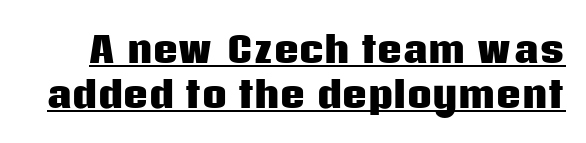
Q: Is the text bold? A: Yes.
Q: Is the text italic (slanted)? A: No, it is upright.
Q: Is the typeface a serif or a sans-serif typeface? A: Sans-serif.
Q: Is the text underlined? A: Yes.
Q: Is the spacing between letters normal or unusually wide? A: Normal.
Q: Is the spacing between lines tight, normal or loose? A: Normal.
Q: Width (condensed, normal, or wide)? A: Normal.
Q: Stroke contrast? A: Low.
Q: x-height? A: Large.
Q: Monospaced? A: No.
